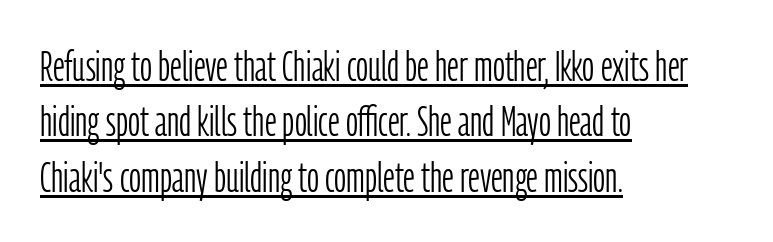
Q: Is the text bold? A: No.
Q: Is the text italic (slanted)? A: No, it is upright.
Q: Is the typeface a serif or a sans-serif typeface? A: Sans-serif.
Q: Is the text underlined? A: Yes.
Q: How is the paragraph aligned? A: Left-aligned.
Q: Is the spacing between letters normal or unusually wide? A: Normal.
Q: Is the spacing between lines tight, normal or loose? A: Normal.
Q: Width (condensed, normal, or wide)? A: Condensed.
Q: Stroke contrast? A: Low.
Q: x-height? A: Medium.
Q: Monospaced? A: No.
